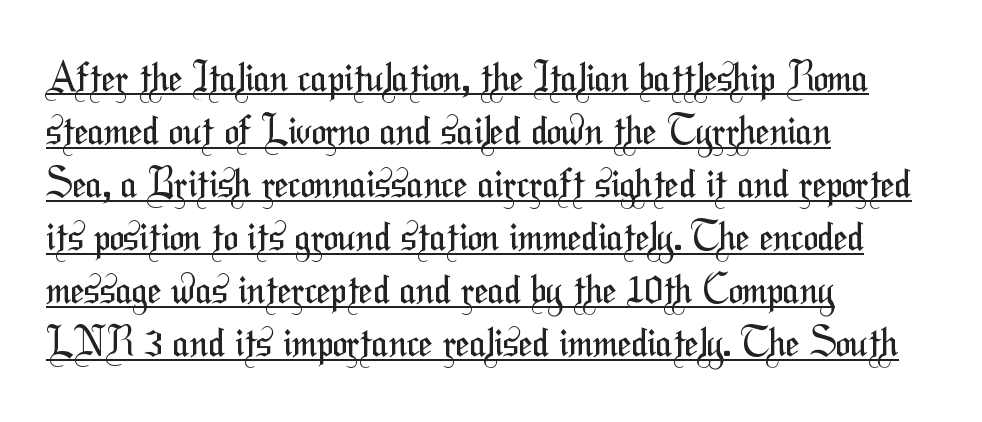
The image shows 39 px regular-weight, condensed sans-serif type; set left-aligned, normal line spacing (1.36x), normal letter spacing, underlined; medium stroke contrast and a medium x-height.
